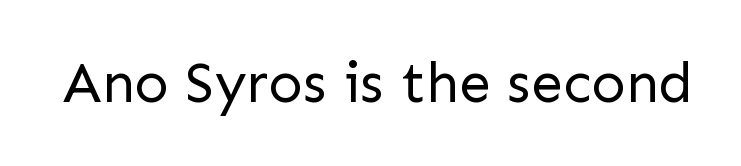
Q: Is the text bold? A: No.
Q: Is the text italic (slanted)? A: No, it is upright.
Q: Is the typeface a serif or a sans-serif typeface? A: Sans-serif.
Q: Is the text underlined? A: No.
Q: Is the spacing between letters normal or unusually wide? A: Normal.
Q: Width (condensed, normal, or wide)? A: Normal.
Q: Stroke contrast? A: Low.
Q: x-height? A: Medium.
Q: Monospaced? A: No.
